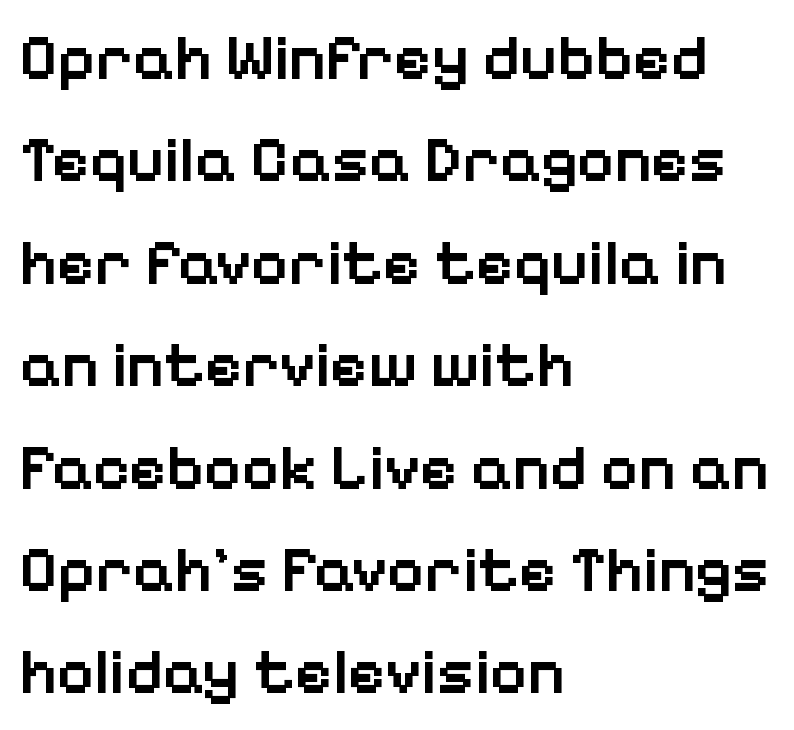
The image shows 64 px semibold sans-serif type, upright; set left-aligned, normal line spacing (1.6x), normal letter spacing, not underlined; low stroke contrast and a medium x-height.
